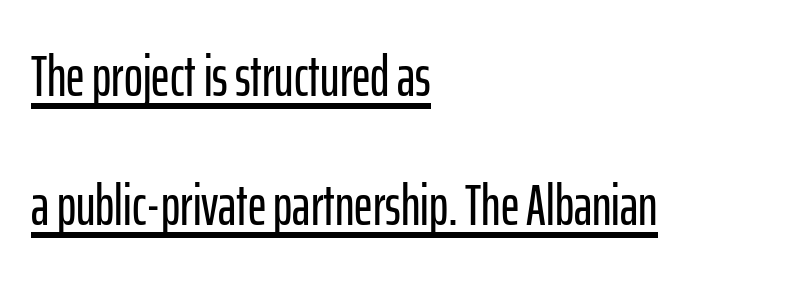
What decoration does the sample have? An underline. The typography opts for an upright posture over an oblique one. Characters follow at the spacing the type designer built in. Proportional: the letters do not fall into vertical columns. This rendering employs a face without finishing strokes, i.e., a sans-serif.
